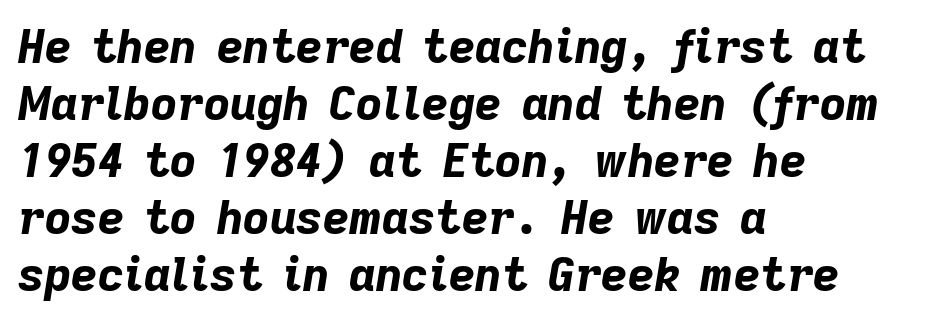
Looks like regular typesetting: each glyph gets only the width it needs. The rendering anchors every line to the left-hand side. This rendering leaves character spacing at its baseline value. No word sits above an underline.
